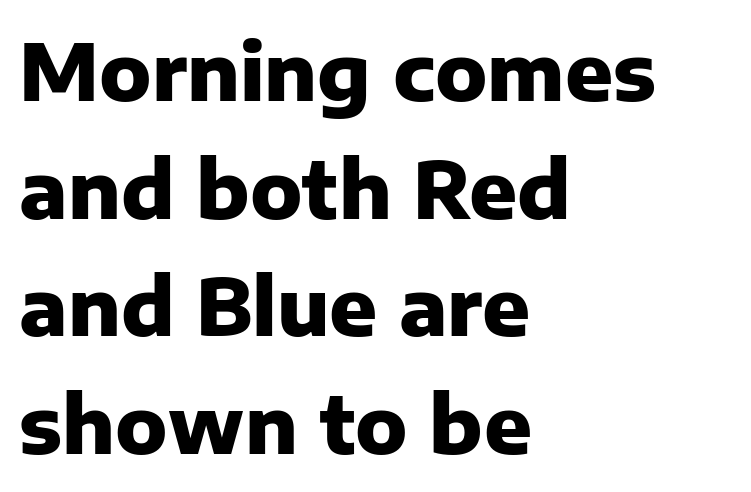
The image shows 79 px heavy sans-serif type, upright; set left-aligned, normal line spacing (1.49x), normal letter spacing, not underlined; low stroke contrast and a medium x-height.
